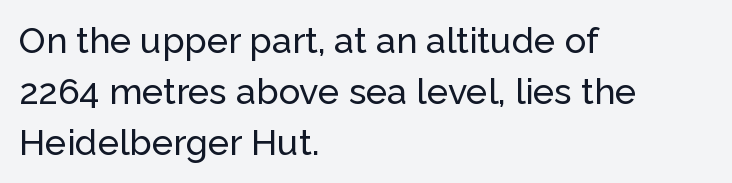
{"serif": "no", "italic": "no", "width": "normal", "stroke_contrast": "low", "x_height": "medium", "monospaced": "no", "underline": "no", "align": "left", "line_spacing": "normal", "line_spacing_ratio": 1.41, "letter_spacing": "normal", "letter_spacing_em": 0.0, "glyph_px": 36}
